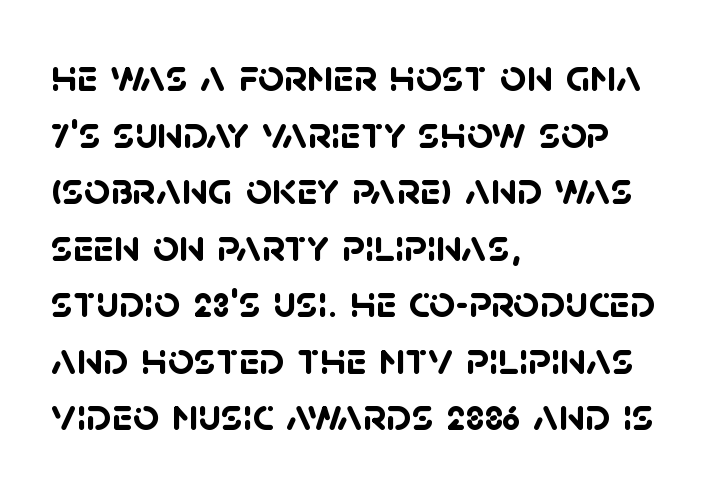
The image shows 46 px semibold sans-serif type; set left-aligned, line spacing 1.23x, normal letter spacing, not underlined; low stroke contrast and a large x-height.
